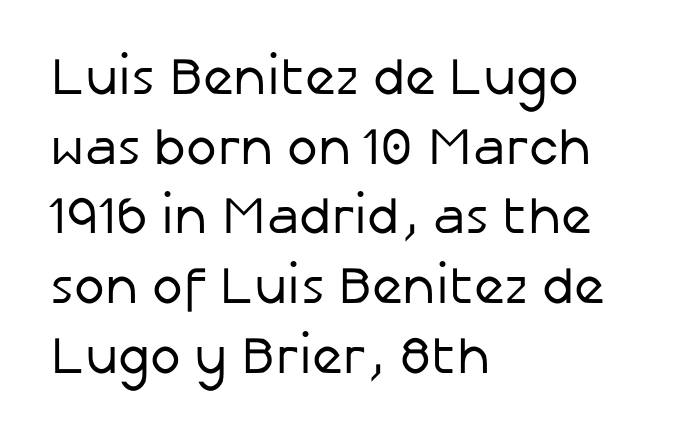
{"serif": "no", "italic": "no", "bold": "no", "weight": "regular", "width": "normal", "stroke_contrast": "low", "x_height": "medium", "monospaced": "no", "underline": "no", "align": "left", "line_spacing": "normal", "line_spacing_ratio": 1.34, "letter_spacing": "normal", "letter_spacing_em": 0.0, "glyph_px": 52}
